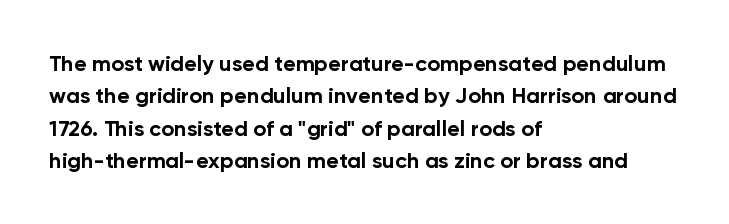
This block has exactly the height ordinary leading produces. A roman cut, with each character standing at attention. Typesetter's note: full bold, strokes at maximum text heaviness. The rendering anchors every line to the left-hand side.
